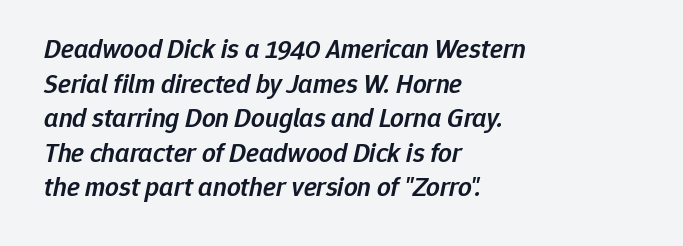
{"italic": "yes", "lean": "right", "slant_degrees": 12, "bold": "semi", "underline": "no", "align": "left", "line_spacing": "normal", "line_spacing_ratio": 1.28, "letter_spacing": "normal", "letter_spacing_em": 0.0, "glyph_px": 27}
